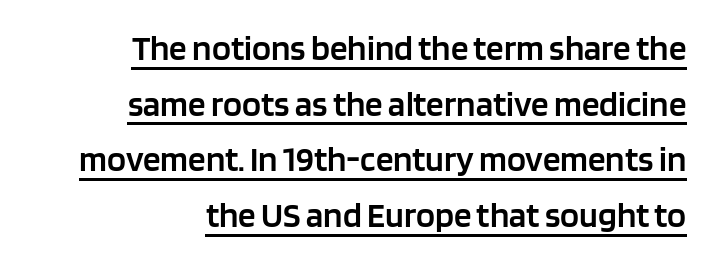
Q: Is the text bold? A: Semi-bold.
Q: Is the text italic (slanted)? A: No, it is upright.
Q: Is the typeface a serif or a sans-serif typeface? A: Sans-serif.
Q: Is the text underlined? A: Yes.
Q: How is the paragraph aligned? A: Right-aligned.
Q: Is the spacing between letters normal or unusually wide? A: Normal.
Q: Is the spacing between lines tight, normal or loose? A: Normal.
Q: Width (condensed, normal, or wide)? A: Normal.
Q: Stroke contrast? A: Low.
Q: x-height? A: Large.
Q: Monospaced? A: No.
